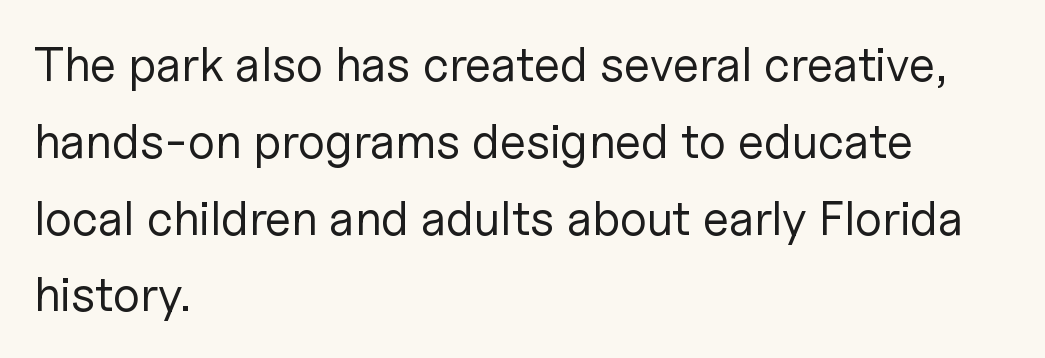
{"serif": "no", "italic": "no", "bold": "no", "weight": "regular", "width": "normal", "stroke_contrast": "low", "x_height": "medium", "monospaced": "no", "underline": "no", "align": "left", "line_spacing": "normal", "line_spacing_ratio": 1.6, "letter_spacing": "normal", "letter_spacing_em": 0.0, "glyph_px": 48}
